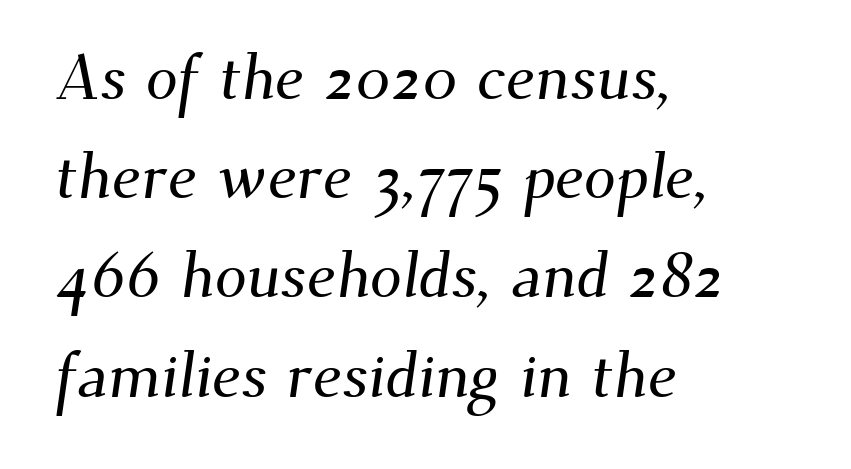
The image shows 64 px serif type; set left-aligned, normal line spacing (1.55x), normal letter spacing, not underlined; medium stroke contrast and a small x-height.
